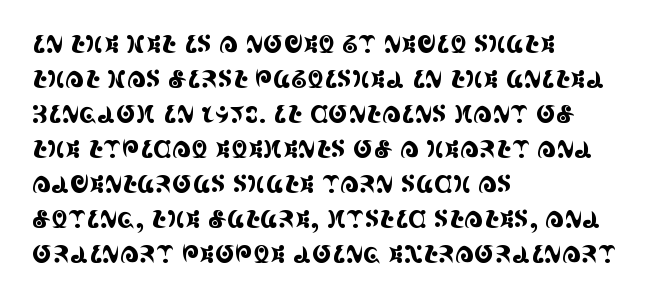
Style check: upright. The designer left line spacing at the default. Casual observation: everything's shoved over to the left. Tracking here is standard; glyphs follow each other at the usual distance. The foot of each line stays bare and open.
